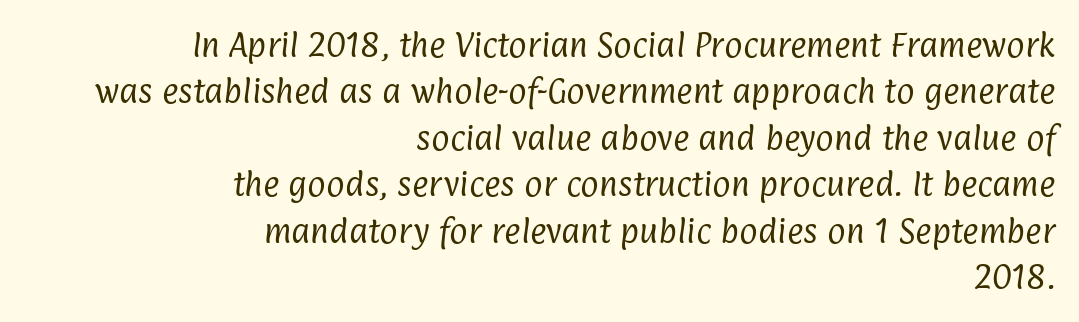
The image shows 28 px regular-weight, condensed sans-serif type; set right-aligned, normal line spacing (1.66x), normal letter spacing, not underlined; low stroke contrast and a medium x-height.
